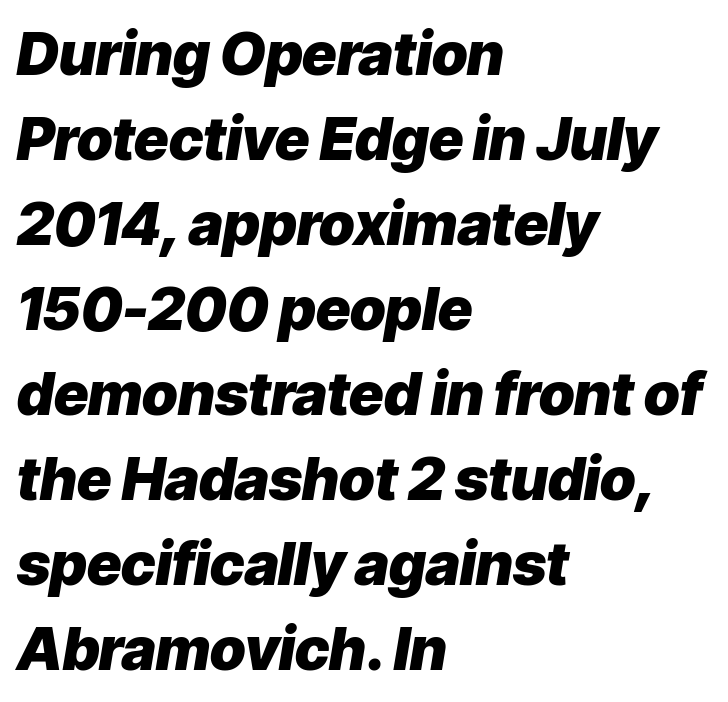
Every row of glyphs begins at an identical x-position on the left. Words appear dense and cohesive because spacing is normal. Summary of vertical rhythm: regular, with standard interline spacing. The letters are bold, with thick, heavy strokes.
